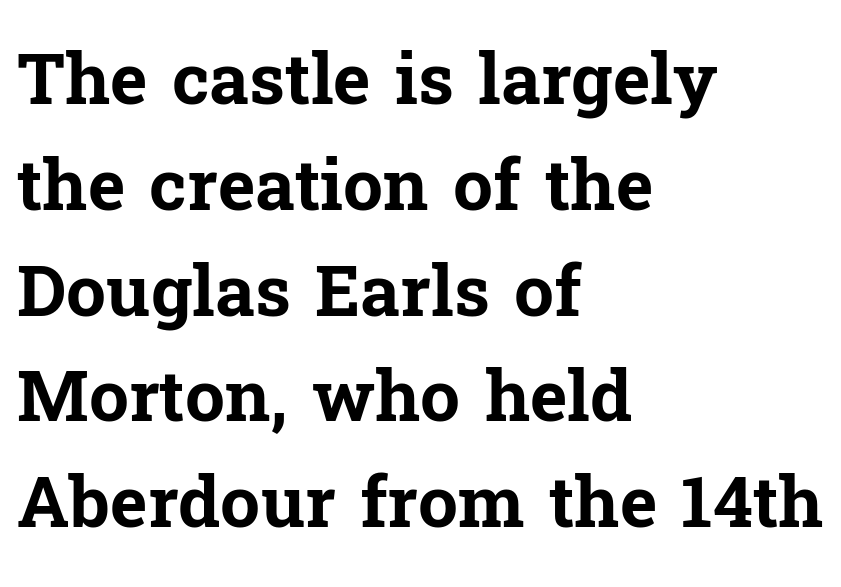
Q: Is the text bold? A: Yes.
Q: Is the text italic (slanted)? A: No, it is upright.
Q: Is the typeface a serif or a sans-serif typeface? A: Serif.
Q: Is the text underlined? A: No.
Q: How is the paragraph aligned? A: Left-aligned.
Q: Is the spacing between letters normal or unusually wide? A: Normal.
Q: Is the spacing between lines tight, normal or loose? A: Normal.
Q: Width (condensed, normal, or wide)? A: Normal.
Q: Stroke contrast? A: Low.
Q: x-height? A: Medium.
Q: Monospaced? A: No.
